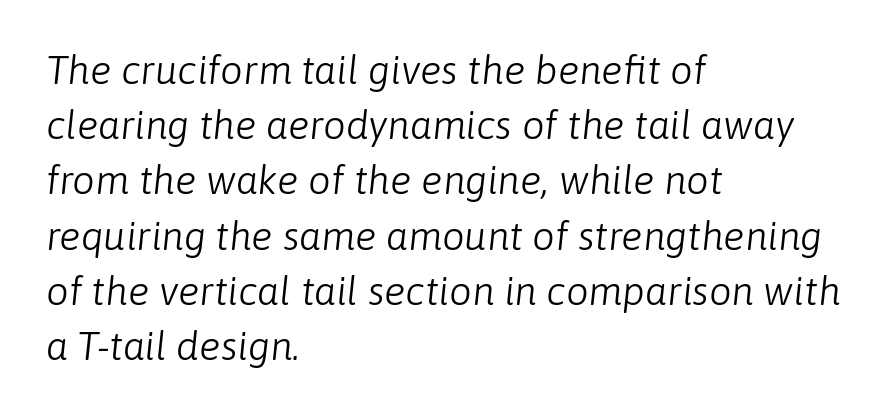
Q: Is the text bold? A: No.
Q: Is the text italic (slanted)? A: Yes, it leans right by about 6 degrees.
Q: Is the text underlined? A: No.
Q: How is the paragraph aligned? A: Left-aligned.
Q: Is the spacing between letters normal or unusually wide? A: Normal.
Q: Is the spacing between lines tight, normal or loose? A: Normal.
Q: Width (condensed, normal, or wide)? A: Normal.
Q: Stroke contrast? A: Low.
Q: x-height? A: Medium.
Q: Monospaced? A: No.
